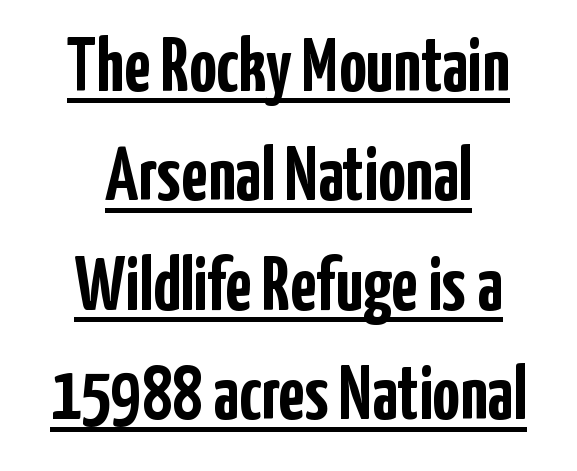
Typographic density is high because the face is bold. Honestly, the underline is the first thing you notice here. The letters advance in unequal steps, a hallmark of proportional type. The passage shown is typeset with a sans-serif family. The lines in this sample share a center point and differ in where they start and stop. Caption: standard tracking, unaltered.
